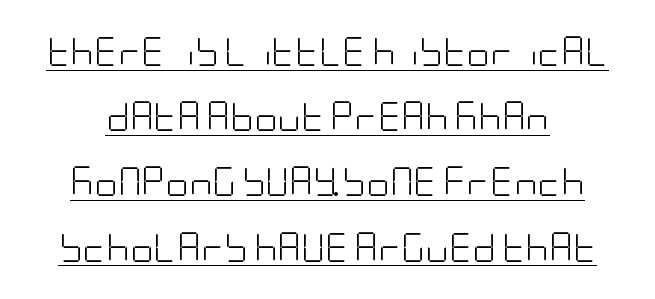
The image shows 29 px light, condensed sans-serif type, upright; set loose line spacing (2.25x), normal letter spacing, underlined; low stroke contrast and a large x-height.
